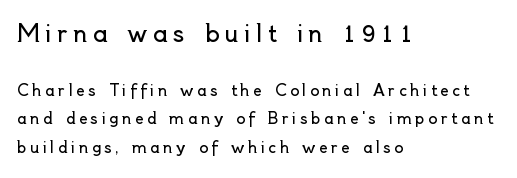
The image shows 23 px text type, upright; set left-aligned, loose line spacing (1.92x), unusually wide letter spacing (+0.23 em), not underlined; the first (top) block is 1.53x larger.
